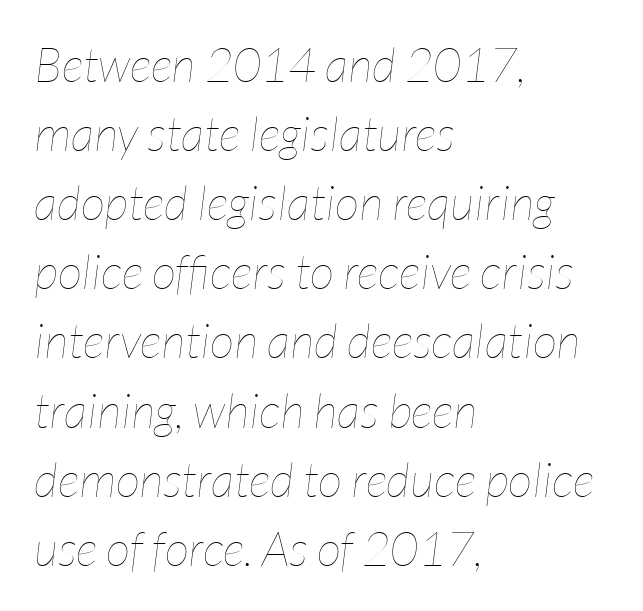
Q: Is the text bold? A: No.
Q: Is the text italic (slanted)? A: Yes, it leans right by about 7 degrees.
Q: Is the text underlined? A: No.
Q: How is the paragraph aligned? A: Left-aligned.
Q: Is the spacing between letters normal or unusually wide? A: Normal.
Q: Is the spacing between lines tight, normal or loose? A: Normal.
Q: Width (condensed, normal, or wide)? A: Condensed.
Q: Stroke contrast? A: Low.
Q: x-height? A: Medium.
Q: Monospaced? A: No.
